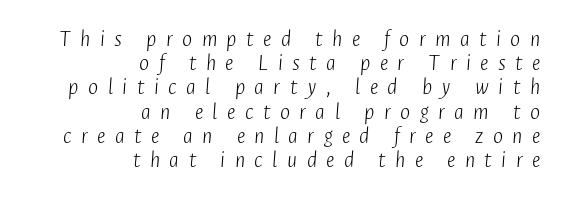
Q: Is the text bold? A: No.
Q: Is the text italic (slanted)? A: Yes, it leans right by about 4 degrees.
Q: Is the text underlined? A: No.
Q: How is the paragraph aligned? A: Right-aligned.
Q: Is the spacing between letters normal or unusually wide? A: Unusually wide.
Q: Is the spacing between lines tight, normal or loose? A: Tight.
